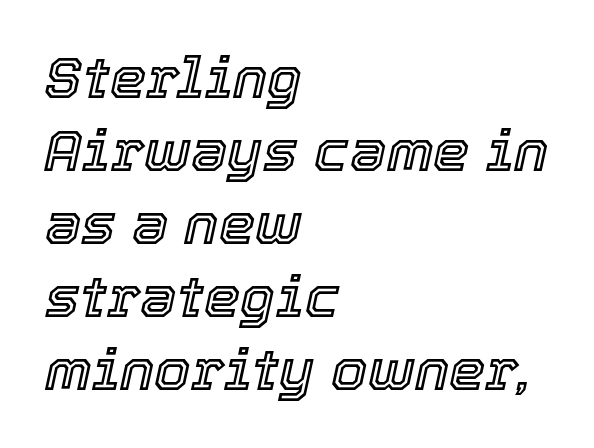
{"italic": "yes", "lean": "right", "slant_degrees": 12, "width": "normal", "x_height": "medium", "monospaced": "no", "underline": "no", "align": "left", "line_spacing": "normal", "line_spacing_ratio": 1.26, "letter_spacing": "normal", "letter_spacing_em": 0.0, "glyph_px": 58}
